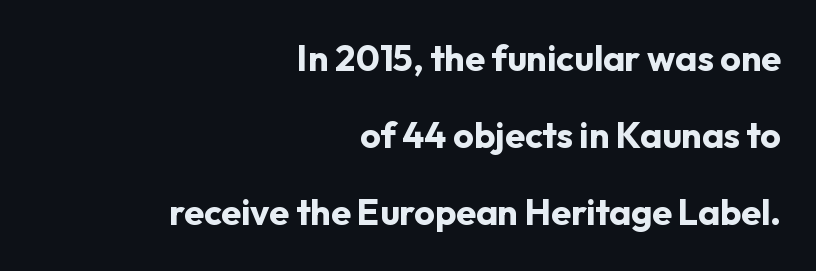
The font family rendered here belongs to the sans-serif group. Summary of weight: heavy, a full bold. Teacher's note: observe the even right margin — that is flush-right alignment. A typesetter would mark this as roman, not italic.
